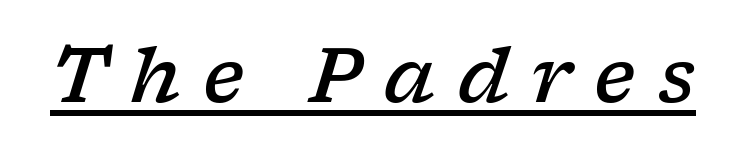
The image shows 75 px semibold, wide serif type, italic (leaning right); set unusually wide letter spacing (+0.3 em), underlined; low stroke contrast and a medium x-height.
